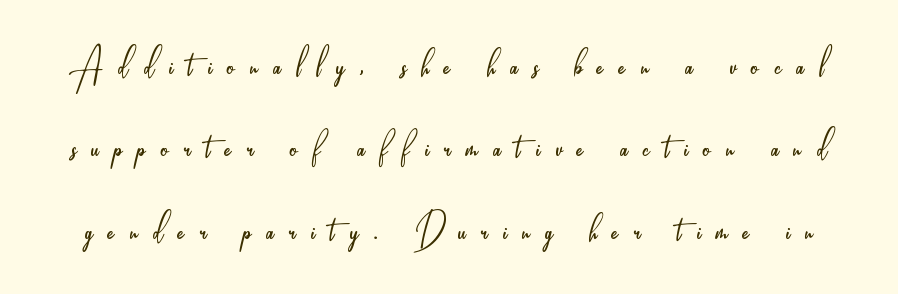
The image shows 46 px light, condensed sans-serif type; set line spacing 1.79x, unusually wide letter spacing (+0.33 em), not underlined; low stroke contrast and a small x-height.
